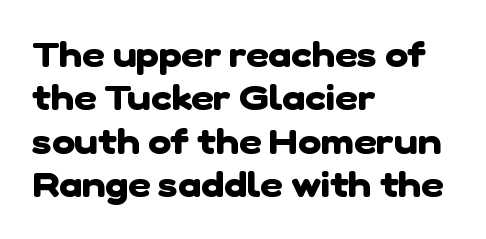
Q: Is the text bold? A: Yes.
Q: Is the typeface a serif or a sans-serif typeface? A: Sans-serif.
Q: Is the text underlined? A: No.
Q: How is the paragraph aligned? A: Left-aligned.
Q: Is the spacing between letters normal or unusually wide? A: Normal.
Q: Width (condensed, normal, or wide)? A: Normal.
Q: Stroke contrast? A: Low.
Q: x-height? A: Medium.
Q: Monospaced? A: No.
